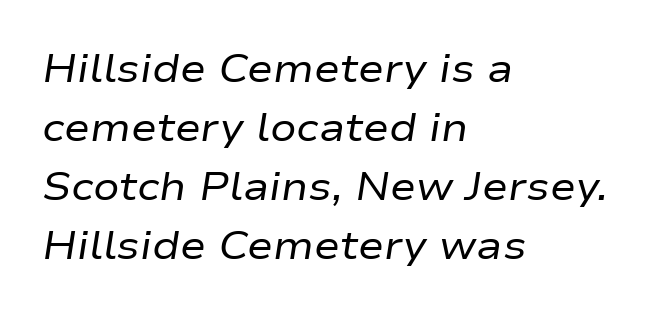
Q: Is the text bold? A: No.
Q: Is the text italic (slanted)? A: Yes, it leans right by about 9 degrees.
Q: Is the text underlined? A: No.
Q: How is the paragraph aligned? A: Left-aligned.
Q: Is the spacing between letters normal or unusually wide? A: Normal.
Q: Is the spacing between lines tight, normal or loose? A: Normal.
Q: Width (condensed, normal, or wide)? A: Wide.
Q: Stroke contrast? A: Low.
Q: x-height? A: Medium.
Q: Monospaced? A: No.
